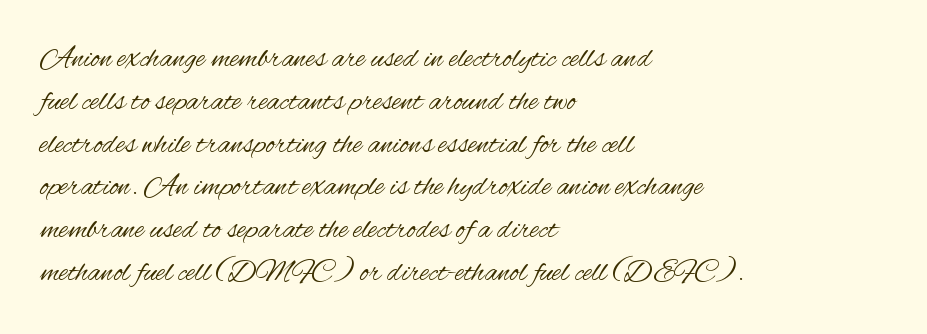
{"serif": "no", "bold": "no", "weight": "regular", "width": "condensed", "stroke_contrast": "medium", "x_height": "small", "monospaced": "no", "underline": "no", "align": "left", "line_spacing": "normal", "line_spacing_ratio": 1.38, "letter_spacing": "normal", "letter_spacing_em": 0.0, "glyph_px": 31}
